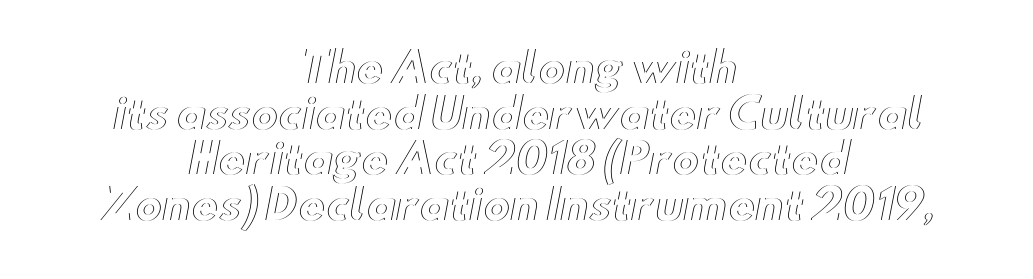
{"width": "wide", "x_height": "small", "monospaced": "no", "underline": "no", "align": "center", "line_spacing": "tight", "line_spacing_ratio": 1.11, "letter_spacing": "normal", "letter_spacing_em": 0.0, "glyph_px": 41}
